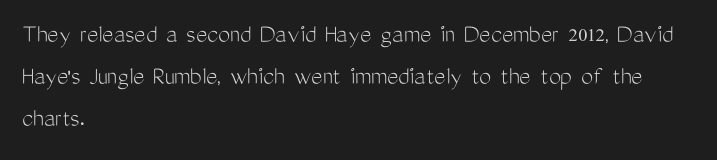
Q: Is the text bold? A: No.
Q: Is the text italic (slanted)? A: No, it is upright.
Q: Is the text underlined? A: No.
Q: How is the paragraph aligned? A: Left-aligned.
Q: Is the spacing between letters normal or unusually wide? A: Normal.
Q: Is the spacing between lines tight, normal or loose? A: Normal.
